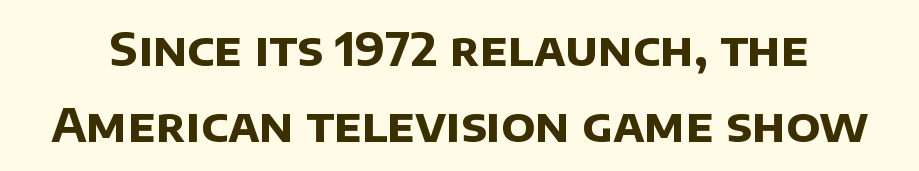
Check where the strokes stop: nothing finishes them off — pure sans. Compared with typical body copy, the letter spacing here is the same. Do the characters align in a grid? No, the font is proportional. Successive baselines arrive at the customary interval.
